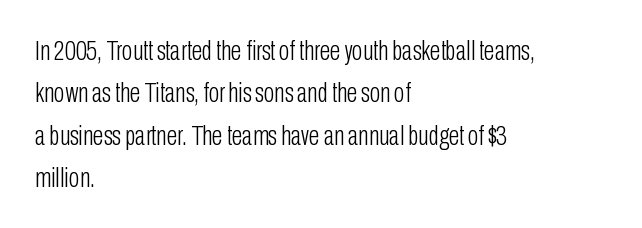
Q: Is the text bold? A: No.
Q: Is the text italic (slanted)? A: No, it is upright.
Q: Is the typeface a serif or a sans-serif typeface? A: Sans-serif.
Q: Is the text underlined? A: No.
Q: How is the paragraph aligned? A: Left-aligned.
Q: Is the spacing between letters normal or unusually wide? A: Normal.
Q: Is the spacing between lines tight, normal or loose? A: Normal.
Q: Width (condensed, normal, or wide)? A: Condensed.
Q: Stroke contrast? A: Low.
Q: x-height? A: Medium.
Q: Monospaced? A: No.
